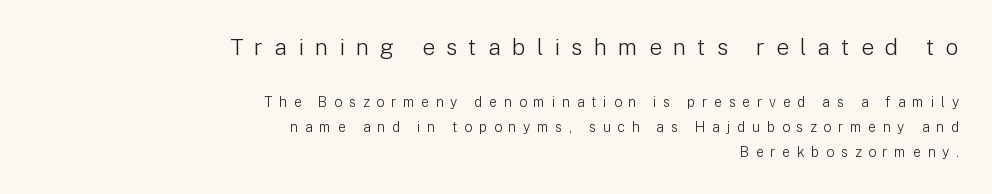
The image shows 23 px text type, upright; set right-aligned, line spacing 1.79x, unusually wide letter spacing (+0.48 em), not underlined; the first (top) block is 1.64x larger.
